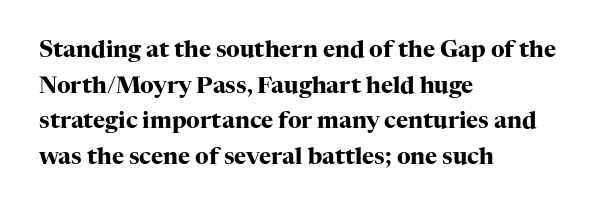
The image shows 23 px bold type, upright; set left-aligned, normal line spacing (1.55x), normal letter spacing, not underlined.
